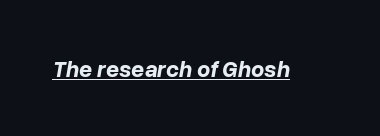
Nobody touched the tracking dial on this one. Honestly, the underline is the first thing you notice here. Posture: slanted. Thick stems and heavy bowls — unmistakably bold.
